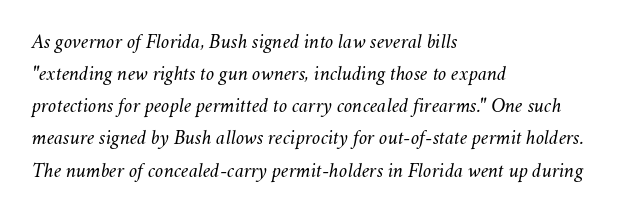
Q: Is the text bold? A: No.
Q: Is the text italic (slanted)? A: Yes, it leans right by about 11 degrees.
Q: Is the text underlined? A: No.
Q: How is the paragraph aligned? A: Left-aligned.
Q: Is the spacing between letters normal or unusually wide? A: Normal.
Q: Is the spacing between lines tight, normal or loose? A: Normal.
